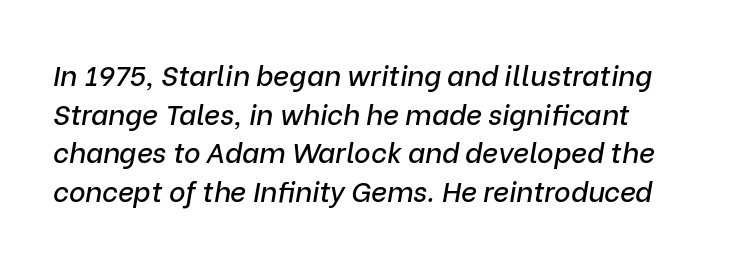
The image shows 28 px text type, italic (leaning right); set left-aligned, normal line spacing (1.38x), normal letter spacing, not underlined; low stroke contrast and a medium x-height.
